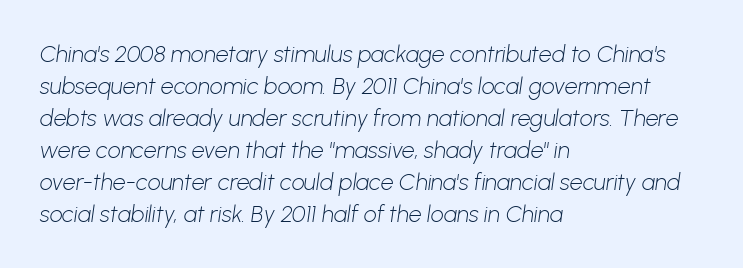
The typesetter chose a ragged-right arrangement here. Compared with typical paragraphs, the rows here are spaced about the same. Look at the tracking — it's just the regular setting, nothing added. The space beneath each line is pristine and unruled. Caption: face not bold, strokes unweighted.
